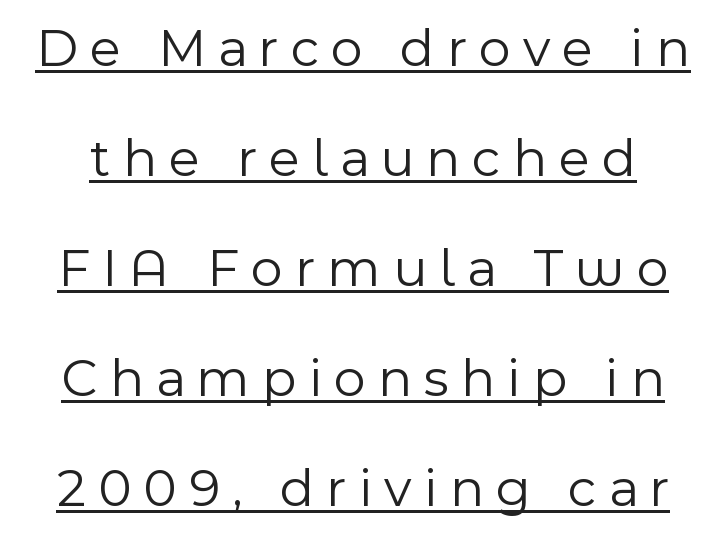
The image shows 55 px light sans-serif type, upright; set loose line spacing (2.0x), unusually wide letter spacing (+0.22 em), underlined; a medium x-height.
